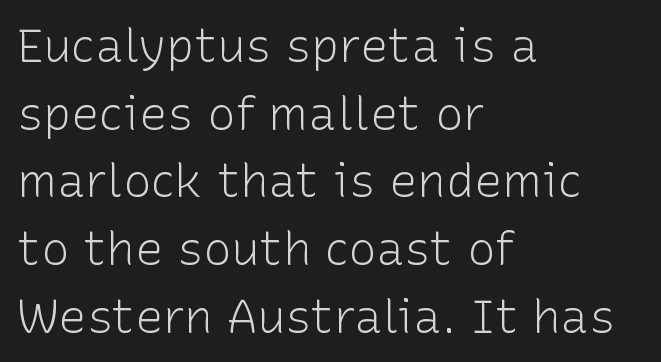
In terms of posture, this sample is upright. Teacher's note: observe the even left margin — that is flush-left alignment. Descenders are the only things crossing below the line. The rendering uses natural spacing where letterforms have individual widths. Stroke terminals: plain, sans-serif. A normal amount of white space separates one row of letters from the next.
